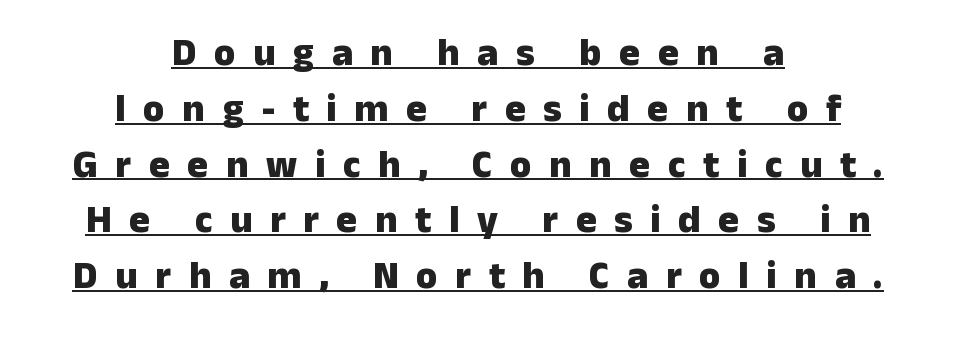
{"serif": "no", "italic": "no", "bold": "yes", "weight": "heavy", "width": "normal", "stroke_contrast": "low", "x_height": "medium", "monospaced": "no", "underline": "yes", "align": "center", "line_spacing": "normal", "line_spacing_ratio": 1.43, "letter_spacing": "wide", "letter_spacing_em": 0.45, "glyph_px": 39}
